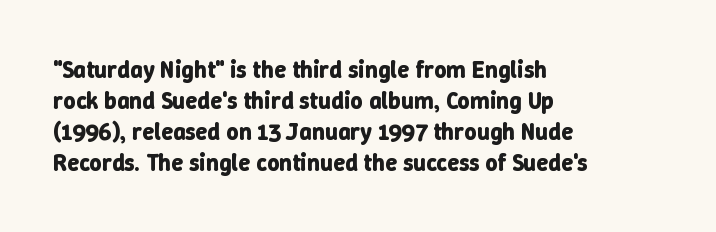
The image shows 24 px bold type, upright; set left-aligned, normal line spacing (1.29x), normal letter spacing, not underlined.
